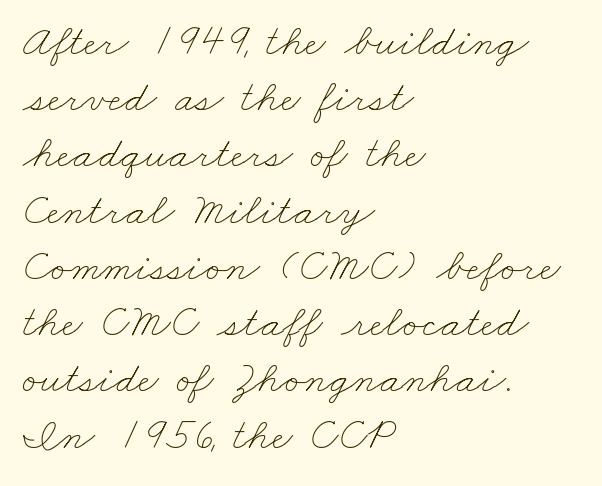
Q: Is the text bold? A: No.
Q: Is the text underlined? A: No.
Q: How is the paragraph aligned? A: Left-aligned.
Q: Is the spacing between letters normal or unusually wide? A: Normal.
Q: Is the spacing between lines tight, normal or loose? A: Normal.
Q: Width (condensed, normal, or wide)? A: Wide.
Q: Stroke contrast? A: Low.
Q: x-height? A: Small.
Q: Monospaced? A: No.
